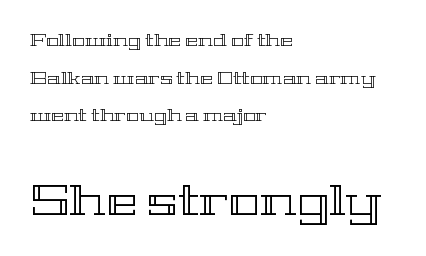
The image shows 42 px wide type, upright; set left-aligned, loose line spacing (2.21x), normal letter spacing, not underlined; the second (bottom) block is 2.47x larger; a medium x-height.
